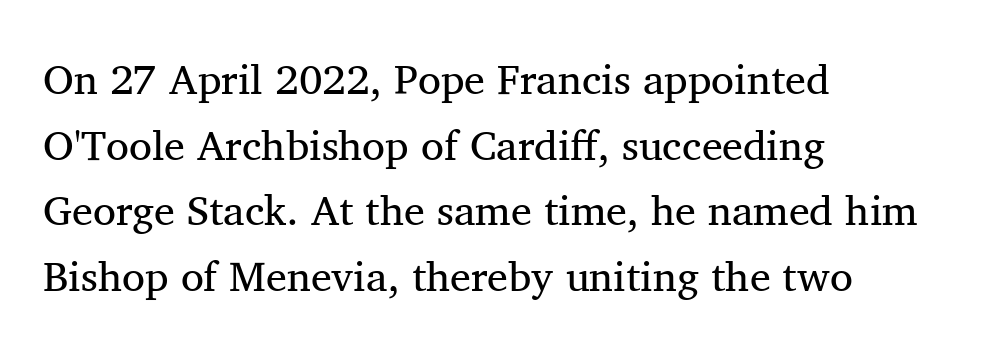
The lettering holds an erect, upright posture throughout. These lines are composed in type with serifs. Heaviness? Minimal to ordinary, like unemphasized prose. Is the block centered? No — it sits flush against the left margin.
